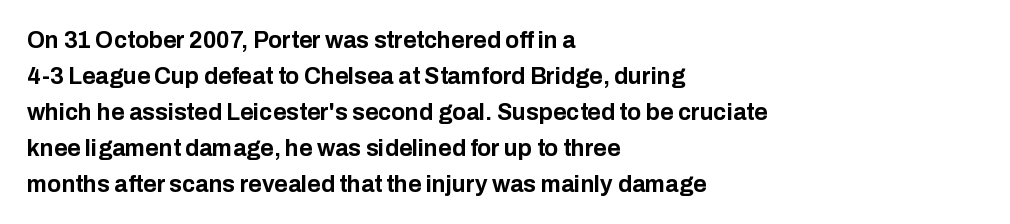
Q: Is the text bold? A: Yes.
Q: Is the text italic (slanted)? A: No, it is upright.
Q: Is the text underlined? A: No.
Q: How is the paragraph aligned? A: Left-aligned.
Q: Is the spacing between letters normal or unusually wide? A: Normal.
Q: Is the spacing between lines tight, normal or loose? A: Normal.
